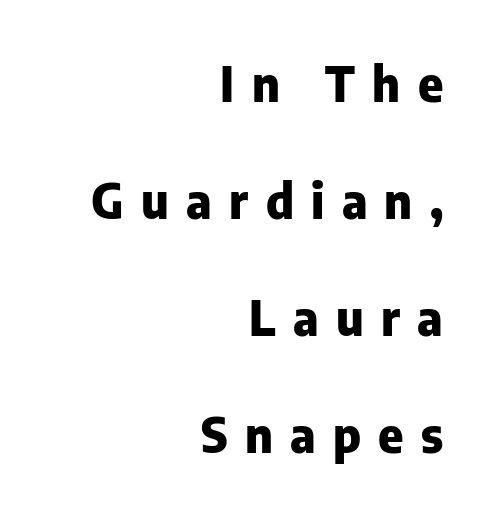
The image shows 48 px heavy sans-serif type, upright; set right-aligned, loose line spacing (2.44x), unusually wide letter spacing (+0.36 em), not underlined; low stroke contrast and a medium x-height.
